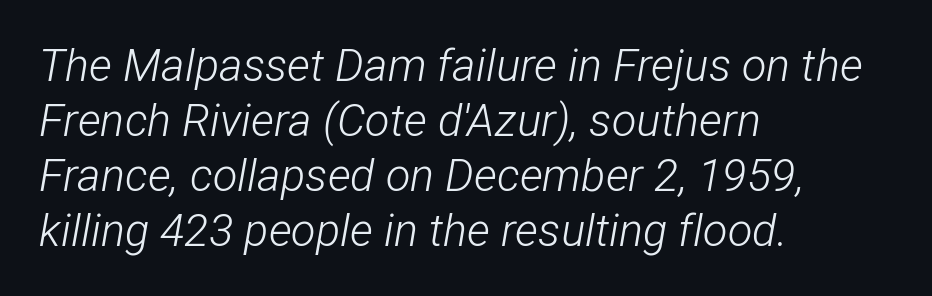
Q: Is the text bold? A: No.
Q: Is the text italic (slanted)? A: Yes, it leans right by about 12 degrees.
Q: Is the text underlined? A: No.
Q: How is the paragraph aligned? A: Left-aligned.
Q: Is the spacing between letters normal or unusually wide? A: Normal.
Q: Width (condensed, normal, or wide)? A: Condensed.
Q: Stroke contrast? A: Low.
Q: x-height? A: Medium.
Q: Monospaced? A: No.
